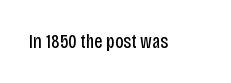
{"italic": "no", "bold": "no", "underline": "no", "letter_spacing": "normal", "letter_spacing_em": 0.0, "glyph_px": 20}
